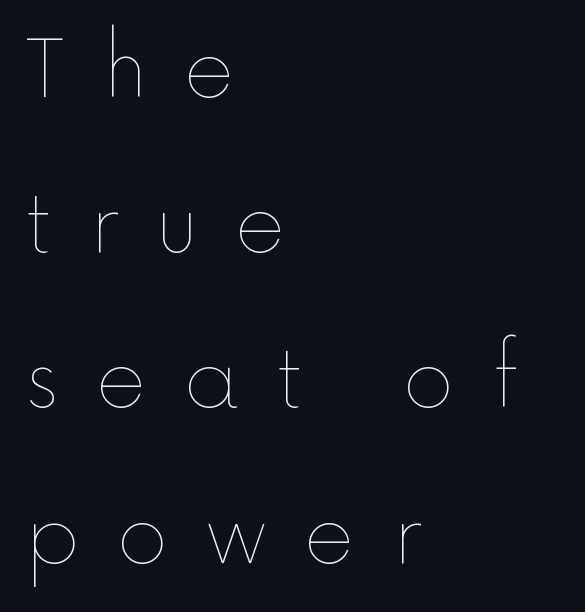
{"italic": "no", "bold": "no", "weight": "thin", "width": "normal", "x_height": "medium", "monospaced": "no", "underline": "no", "align": "left", "line_spacing": "loose", "line_spacing_ratio": 1.99, "letter_spacing": "wide", "letter_spacing_em": 0.48, "glyph_px": 78}
